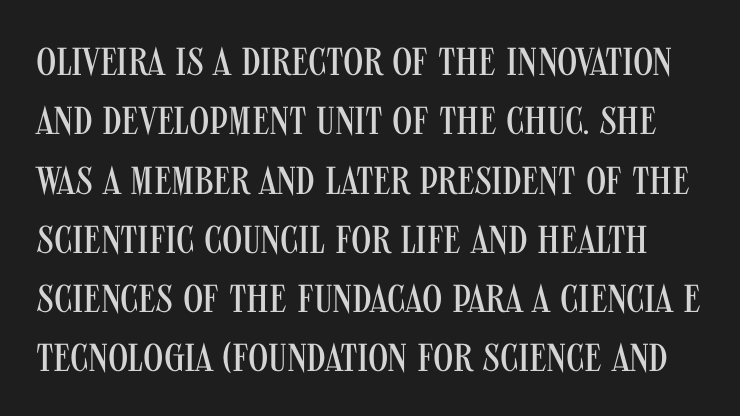
Q: Is the text bold? A: No.
Q: Is the text italic (slanted)? A: No, it is upright.
Q: Is the typeface a serif or a sans-serif typeface? A: Sans-serif.
Q: Is the text underlined? A: No.
Q: Is the spacing between letters normal or unusually wide? A: Normal.
Q: Is the spacing between lines tight, normal or loose? A: Normal.
Q: Width (condensed, normal, or wide)? A: Condensed.
Q: Stroke contrast? A: Medium.
Q: x-height? A: Large.
Q: Monospaced? A: No.
